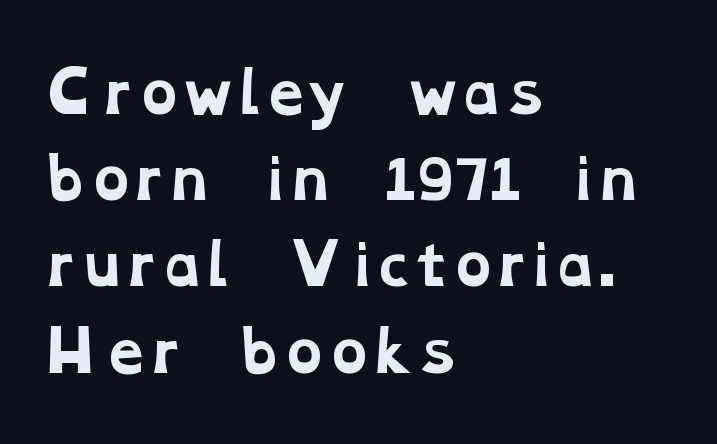
The image shows 56 px bold, wide serif type; set left-aligned, normal line spacing (1.54x), normal letter spacing, not underlined; low stroke contrast and a medium x-height.
